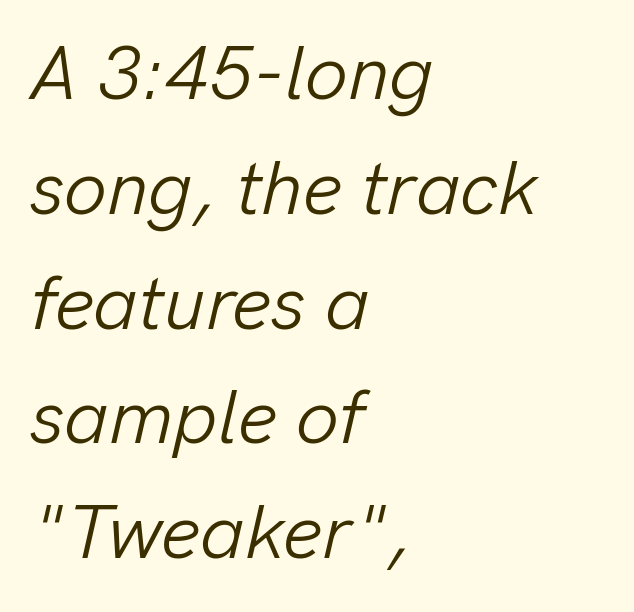
The image shows 76 px light type, italic (leaning right); set left-aligned, normal line spacing (1.51x), normal letter spacing, not underlined; low stroke contrast and a medium x-height.
